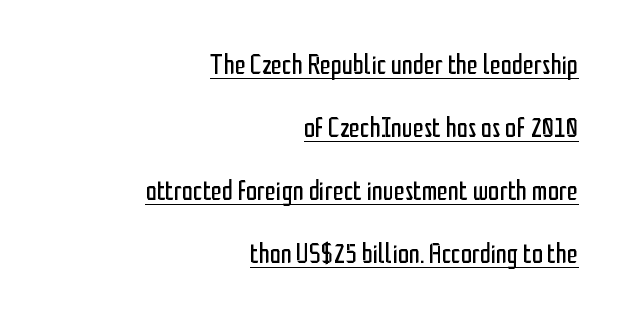
These characters rest on top of a visible drawn line. Letterform terminals end flat and unadorned throughout the passage. Weight: not bold — regular or lighter. Interline gaps are noticeably wide in this sample. The passage is arranged like a letterhead date or caption credit — flush right.
